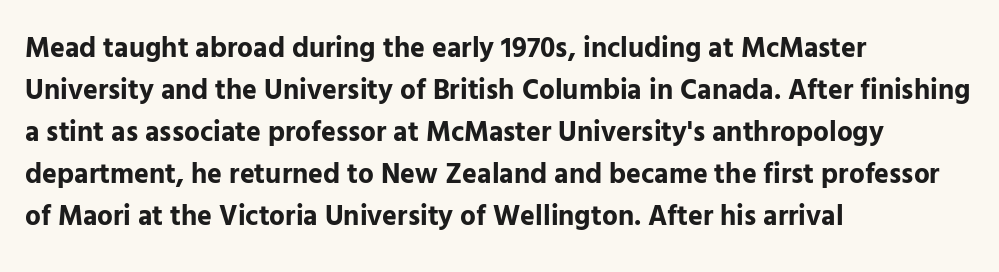
{"serif": "no", "italic": "no", "bold": "yes", "weight": "bold", "width": "normal", "stroke_contrast": "low", "x_height": "medium", "monospaced": "no", "underline": "no", "align": "left", "line_spacing": "normal", "line_spacing_ratio": 1.5, "letter_spacing": "normal", "letter_spacing_em": 0.0, "glyph_px": 28}
